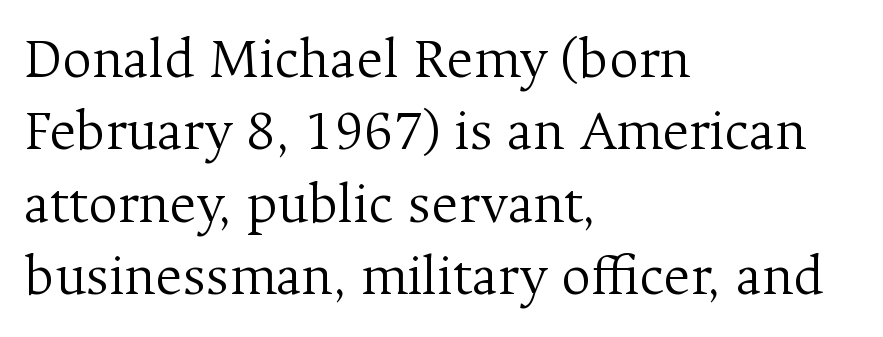
{"serif": "yes", "italic": "no", "bold": "no", "weight": "light", "width": "normal", "stroke_contrast": "medium", "x_height": "medium", "monospaced": "no", "underline": "no", "align": "left", "line_spacing": "normal", "line_spacing_ratio": 1.25, "letter_spacing": "normal", "letter_spacing_em": 0.0, "glyph_px": 58}
